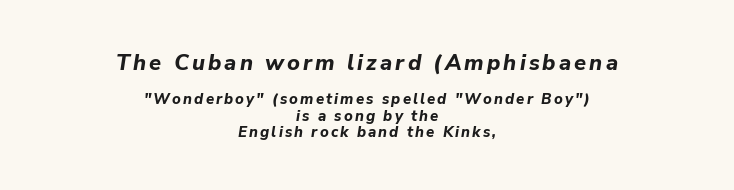
The image shows 22 px bold type, italic (leaning right); set centered, tight line spacing (1.08x), not underlined; the first (top) block is 1.47x larger.
